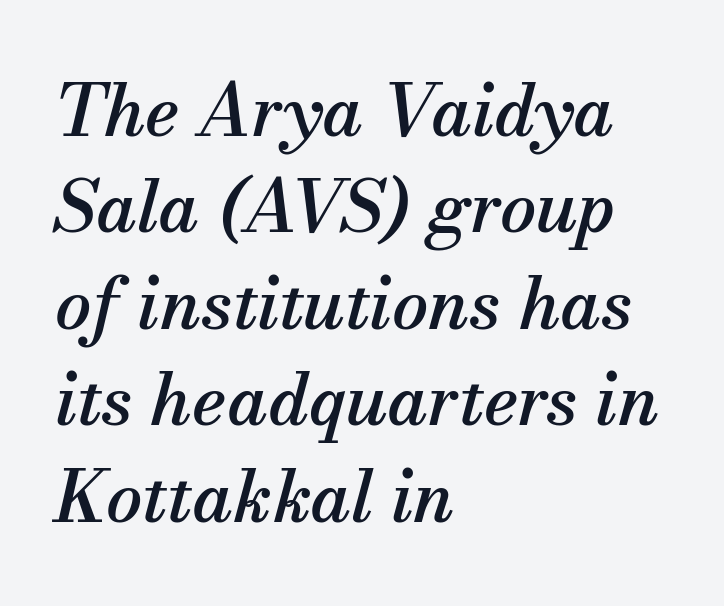
Emphasis-style slanted type is in use. Typographically, this falls in the serif category. The typesetter chose a ragged-right arrangement here. Leading: standard. Check the space under the baseline: it is left empty.
